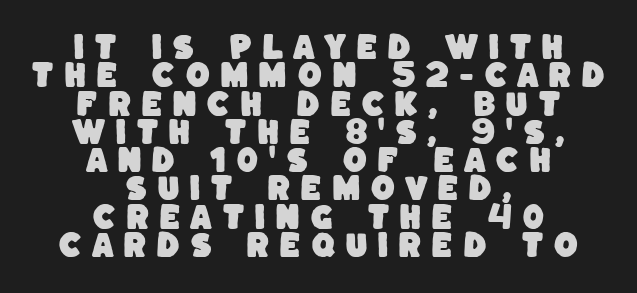
{"serif": "no", "width": "normal", "stroke_contrast": "low", "x_height": "large", "monospaced": "no", "underline": "no", "align": "center", "line_spacing": "tight", "line_spacing_ratio": 1.01, "letter_spacing": "wide", "letter_spacing_em": 0.34, "glyph_px": 28}
